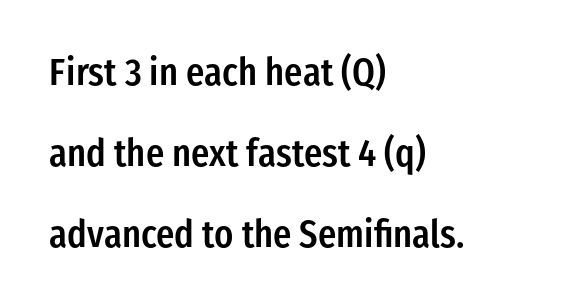
{"serif": "no", "italic": "no", "bold": "semi", "weight": "semibold", "width": "condensed", "stroke_contrast": "low", "x_height": "medium", "monospaced": "no", "underline": "no", "align": "left", "line_spacing": "loose", "line_spacing_ratio": 2.13, "letter_spacing": "normal", "letter_spacing_em": 0.0, "glyph_px": 38}
